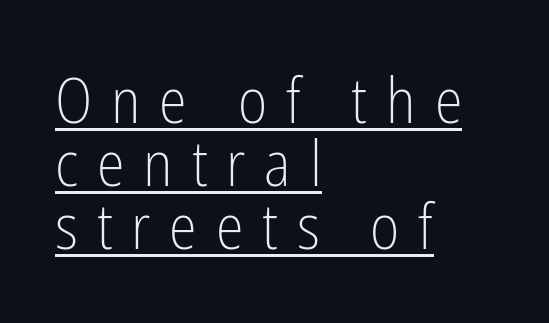
The image shows 63 px light, condensed sans-serif type, upright; set left-aligned, tight line spacing (1.0x), unusually wide letter spacing (+0.3 em), underlined; low stroke contrast and a medium x-height.
